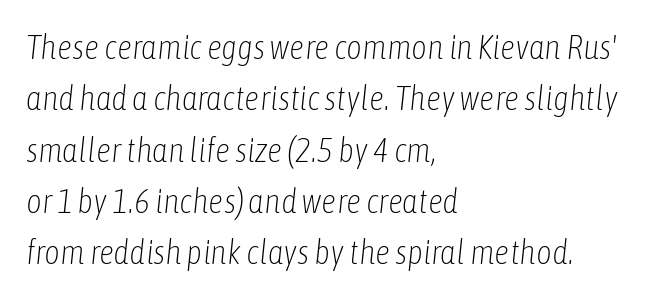
Q: Is the text bold? A: No.
Q: Is the text italic (slanted)? A: Yes, it leans right by about 6 degrees.
Q: Is the text underlined? A: No.
Q: How is the paragraph aligned? A: Left-aligned.
Q: Is the spacing between letters normal or unusually wide? A: Normal.
Q: Is the spacing between lines tight, normal or loose? A: Normal.
Q: Width (condensed, normal, or wide)? A: Condensed.
Q: Stroke contrast? A: Low.
Q: x-height? A: Medium.
Q: Monospaced? A: No.
